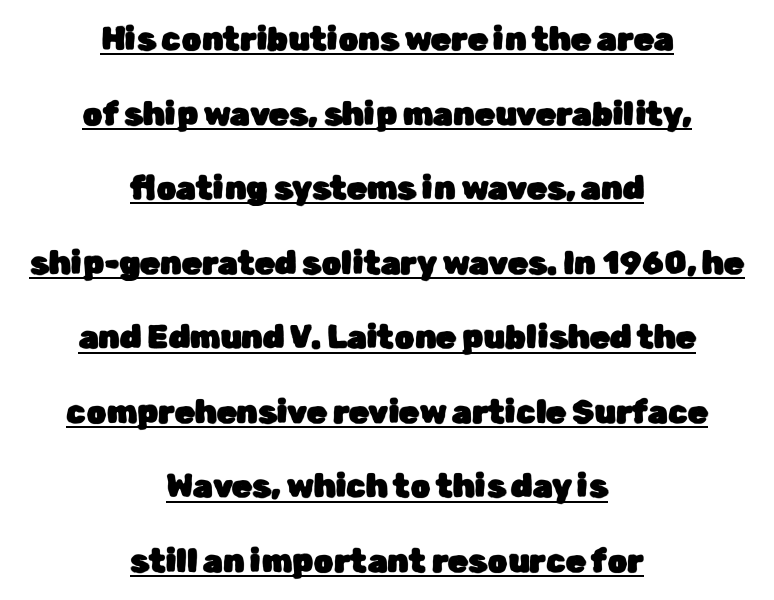
{"serif": "no", "italic": "no", "width": "normal", "stroke_contrast": "low", "x_height": "medium", "monospaced": "no", "underline": "yes", "align": "center", "line_spacing": "loose", "line_spacing_ratio": 2.33, "letter_spacing": "normal", "letter_spacing_em": 0.0, "glyph_px": 32}
